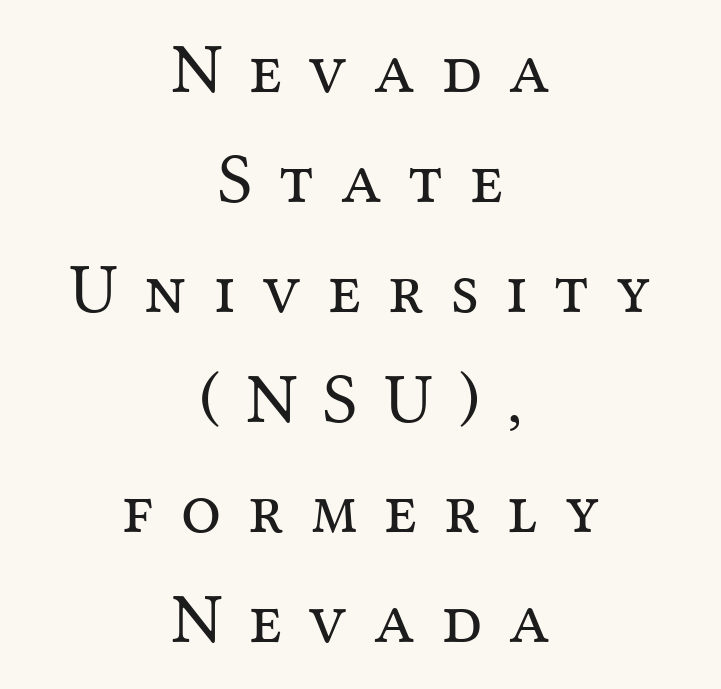
{"serif": "yes", "italic": "no", "bold": "no", "weight": "regular", "width": "normal", "stroke_contrast": "medium", "x_height": "medium", "monospaced": "no", "underline": "no", "align": "center", "line_spacing": "normal", "line_spacing_ratio": 1.55, "letter_spacing": "wide", "letter_spacing_em": 0.38, "glyph_px": 71}
